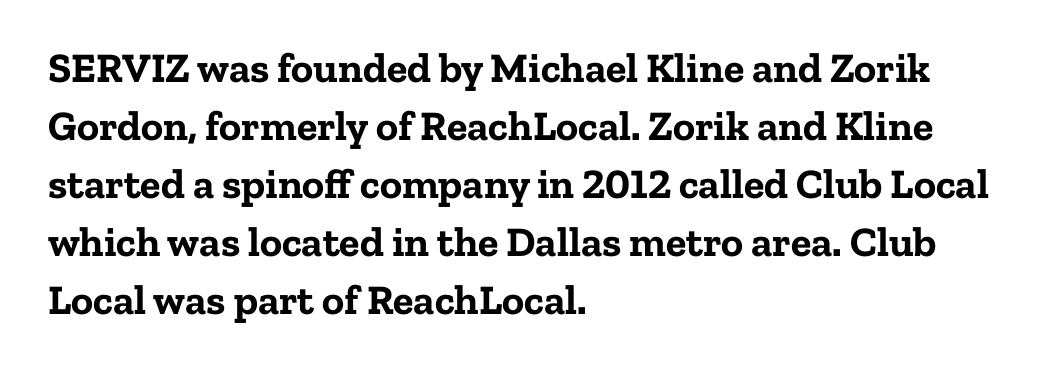
{"serif": "yes", "italic": "no", "bold": "yes", "weight": "bold", "width": "normal", "stroke_contrast": "low", "x_height": "medium", "monospaced": "no", "underline": "no", "align": "left", "line_spacing": "normal", "line_spacing_ratio": 1.38, "letter_spacing": "normal", "letter_spacing_em": 0.0, "glyph_px": 42}
